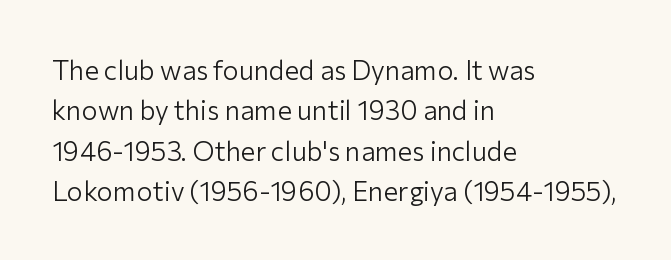
{"italic": "no", "bold": "no", "underline": "no", "align": "left", "line_spacing": "normal", "line_spacing_ratio": 1.5, "letter_spacing": "normal", "letter_spacing_em": 0.0, "glyph_px": 27}
